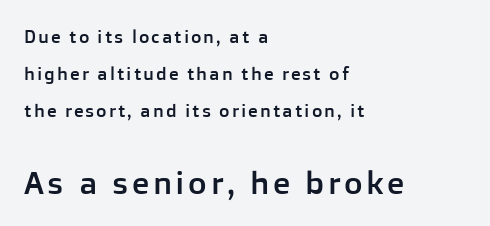
Q: Is the text italic (slanted)? A: No, it is upright.
Q: Is the typeface a serif or a sans-serif typeface? A: Sans-serif.
Q: Is the text underlined? A: No.
Q: How is the paragraph aligned? A: Left-aligned.
Q: Is the spacing between lines tight, normal or loose? A: Loose.
Q: Which block of text is set in a larger size, the first (top) or the second (bottom)? A: The second (bottom) one.
Q: Width (condensed, normal, or wide)? A: Normal.
Q: Stroke contrast? A: Low.
Q: x-height? A: Medium.
Q: Monospaced? A: No.
